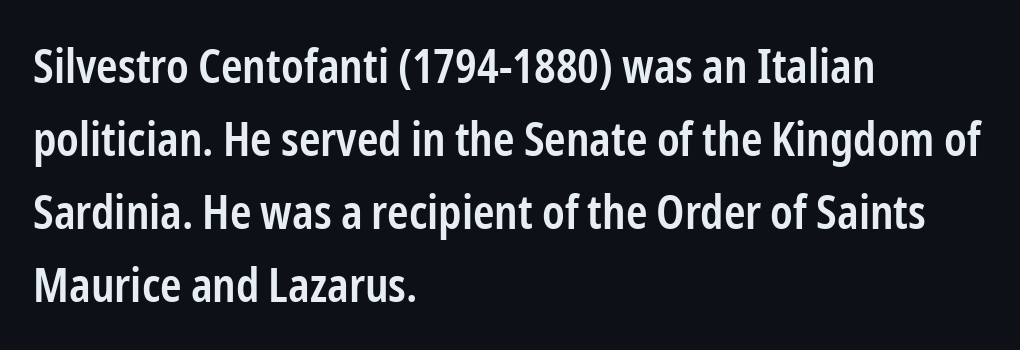
Q: Is the text bold? A: Semi-bold.
Q: Is the text italic (slanted)? A: No, it is upright.
Q: Is the typeface a serif or a sans-serif typeface? A: Sans-serif.
Q: Is the text underlined? A: No.
Q: How is the paragraph aligned? A: Left-aligned.
Q: Is the spacing between letters normal or unusually wide? A: Normal.
Q: Is the spacing between lines tight, normal or loose? A: Normal.
Q: Width (condensed, normal, or wide)? A: Condensed.
Q: Stroke contrast? A: Low.
Q: x-height? A: Medium.
Q: Monospaced? A: No.
